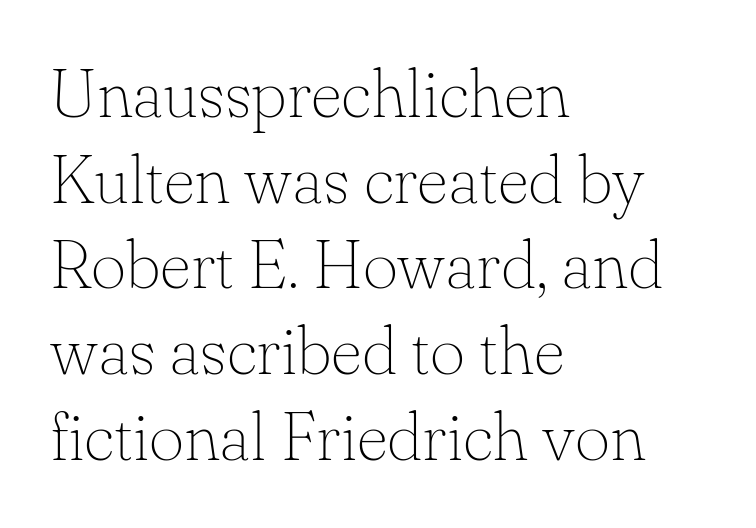
The image shows 68 px thin serif type, upright; set left-aligned, normal line spacing (1.26x), normal letter spacing, not underlined; low stroke contrast and a small x-height.
